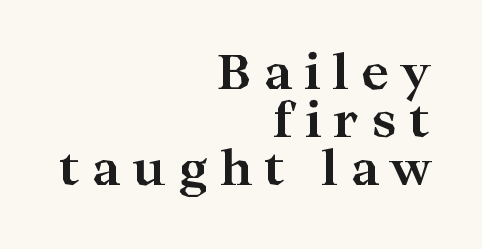
Q: Is the text bold? A: Yes.
Q: Is the text italic (slanted)? A: No, it is upright.
Q: Is the typeface a serif or a sans-serif typeface? A: Serif.
Q: Is the text underlined? A: No.
Q: How is the paragraph aligned? A: Right-aligned.
Q: Is the spacing between letters normal or unusually wide? A: Unusually wide.
Q: Is the spacing between lines tight, normal or loose? A: Tight.
Q: Width (condensed, normal, or wide)? A: Wide.
Q: Stroke contrast? A: High.
Q: x-height? A: Medium.
Q: Monospaced? A: No.
